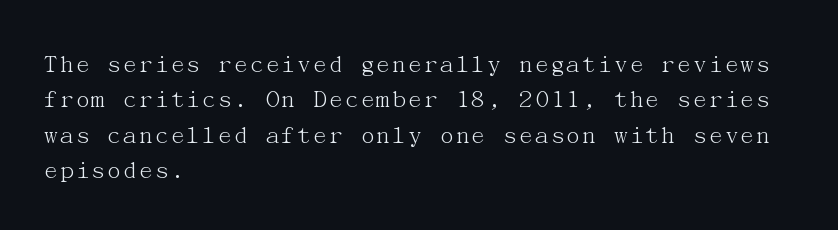
Q: Is the text bold? A: No.
Q: Is the text italic (slanted)? A: No, it is upright.
Q: Is the text underlined? A: No.
Q: How is the paragraph aligned? A: Left-aligned.
Q: Is the spacing between letters normal or unusually wide? A: Normal.
Q: Is the spacing between lines tight, normal or loose? A: Normal.
